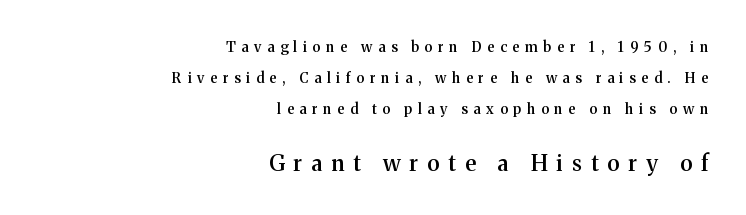
Q: Is the text bold? A: Semi-bold.
Q: Is the text italic (slanted)? A: No, it is upright.
Q: Is the text underlined? A: No.
Q: How is the paragraph aligned? A: Right-aligned.
Q: Is the spacing between letters normal or unusually wide? A: Unusually wide.
Q: Is the spacing between lines tight, normal or loose? A: Loose.
Q: Which block of text is set in a larger size, the first (top) or the second (bottom)? A: The second (bottom) one.
